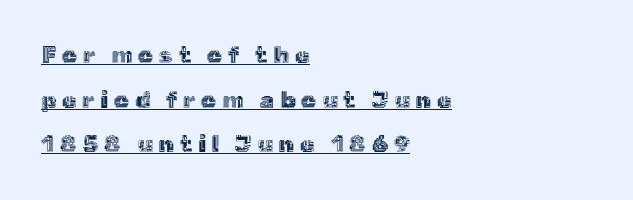
A student would call this left alignment; a typographer would say flush left, rag right. A typesetter would call this heavily tracked-out type. If you drew a line through each stem, it would be perfectly vertical. Compared with typical paragraphs, the rows here are farther apart. Is there an underline? Yes — a line sits under the letters.
